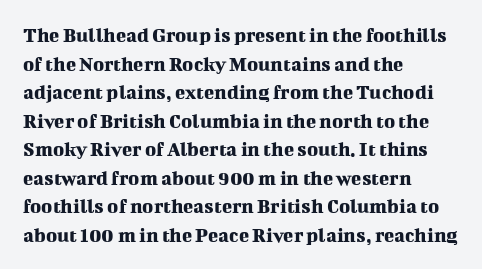
{"italic": "no", "underline": "no", "align": "left", "line_spacing": "normal", "line_spacing_ratio": 1.36, "letter_spacing": "normal", "letter_spacing_em": 0.0, "glyph_px": 21}
